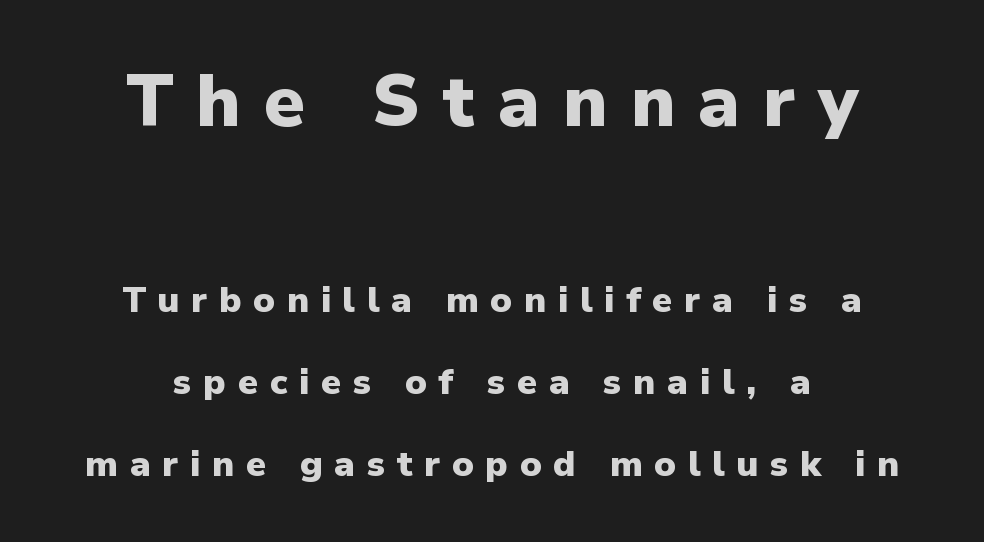
Q: Is the text bold? A: Yes.
Q: Is the text italic (slanted)? A: No, it is upright.
Q: Is the typeface a serif or a sans-serif typeface? A: Sans-serif.
Q: Is the text underlined? A: No.
Q: How is the paragraph aligned? A: Centered.
Q: Is the spacing between letters normal or unusually wide? A: Unusually wide.
Q: Is the spacing between lines tight, normal or loose? A: Loose.
Q: Which block of text is set in a larger size, the first (top) or the second (bottom)? A: The first (top) one.
Q: Width (condensed, normal, or wide)? A: Normal.
Q: Stroke contrast? A: Low.
Q: x-height? A: Medium.
Q: Monospaced? A: No.
